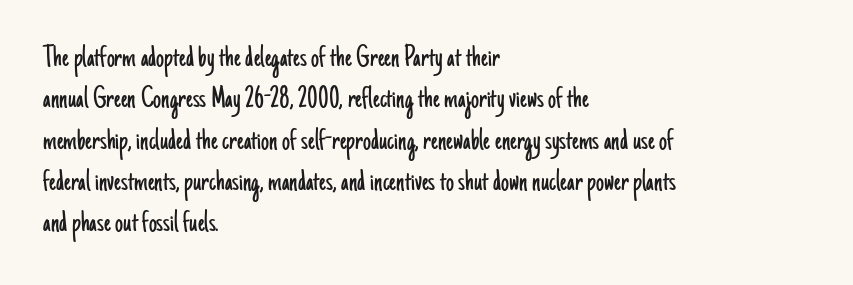
{"serif": "no", "italic": "no", "bold": "no", "weight": "light", "width": "condensed", "stroke_contrast": "low", "x_height": "small", "monospaced": "no", "underline": "no", "align": "left", "line_spacing": "normal", "line_spacing_ratio": 1.29, "letter_spacing": "normal", "letter_spacing_em": 0.0, "glyph_px": 32}
